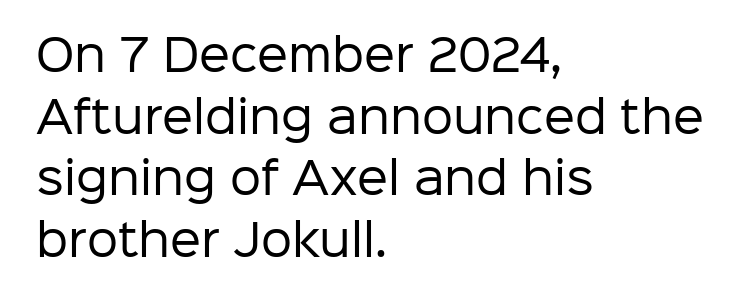
The line texture is even and compact thanks to regular tracking. Ink coverage per letter is moderate at most. This sample keeps an unexceptional amount of space between lines. Type style note: lacks serifs. Line beginnings align vertically; line endings do not.
